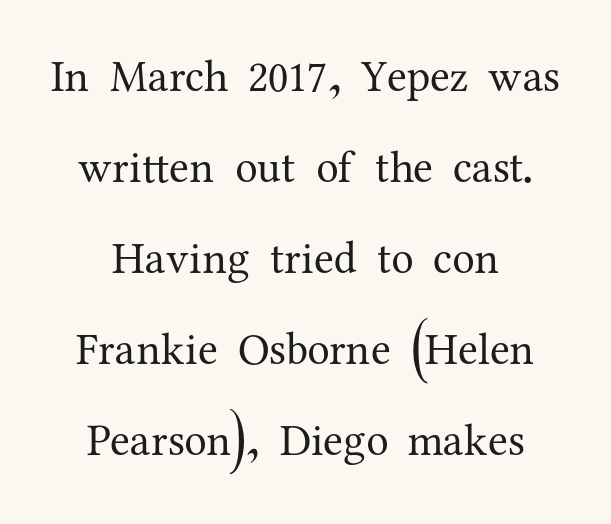
The image shows 45 px regular-weight serif type, upright; set centered, loose line spacing (2.02x), normal letter spacing, not underlined; medium stroke contrast and a medium x-height.
